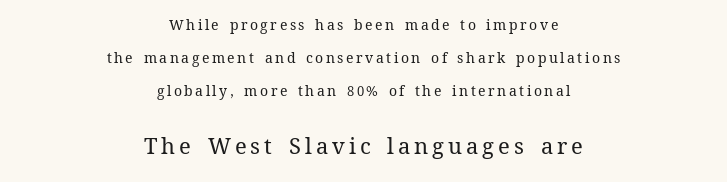
{"italic": "no", "bold": "no", "underline": "no", "align": "center", "line_spacing": "loose", "line_spacing_ratio": 2.34, "larger_block": "second", "size_ratio": 1.57, "glyph_px": 22}
